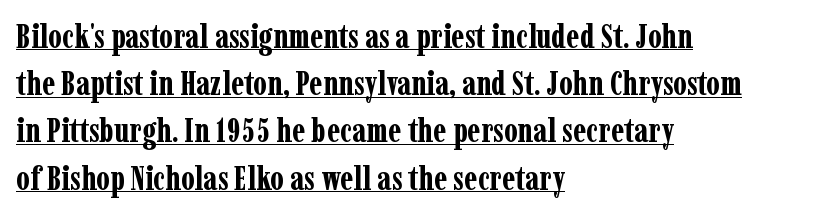
The image shows 33 px bold, condensed serif type, upright; set left-aligned, normal line spacing (1.43x), normal letter spacing, underlined; low stroke contrast and a medium x-height.
